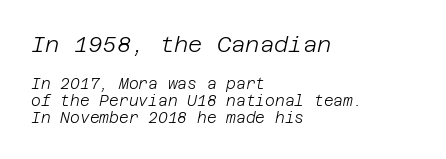
The image shows 22 px text type, italic (leaning right); set left-aligned, tight line spacing (1.15x), normal letter spacing, not underlined; the first (top) block is 1.47x larger.
